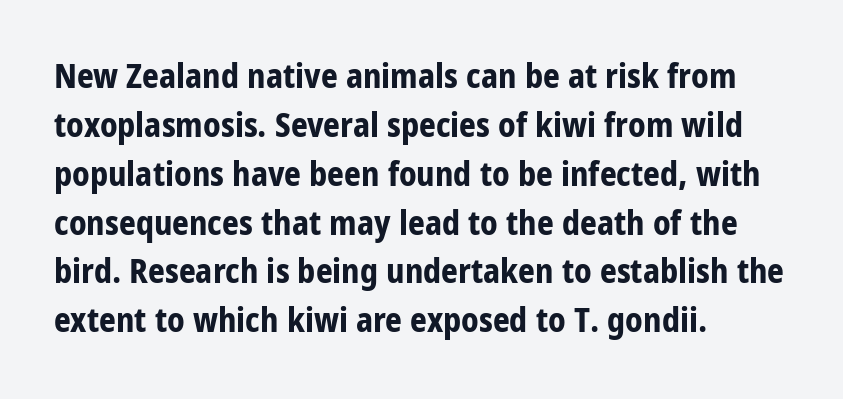
Q: Is the text bold? A: Yes.
Q: Is the text italic (slanted)? A: No, it is upright.
Q: Is the typeface a serif or a sans-serif typeface? A: Sans-serif.
Q: Is the text underlined? A: No.
Q: How is the paragraph aligned? A: Left-aligned.
Q: Is the spacing between letters normal or unusually wide? A: Normal.
Q: Is the spacing between lines tight, normal or loose? A: Normal.
Q: Width (condensed, normal, or wide)? A: Condensed.
Q: Stroke contrast? A: Low.
Q: x-height? A: Large.
Q: Monospaced? A: No.
